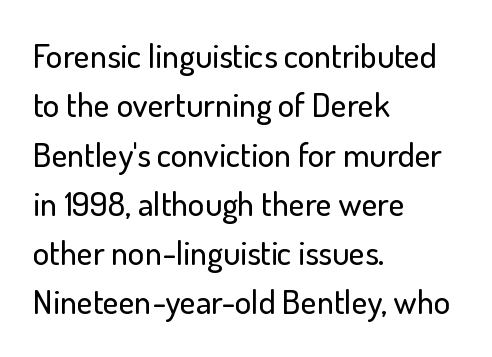
Unlike italic type, these characters show no tilt at all. Line beginnings align vertically; line endings do not. The line texture is even and compact thanks to regular tracking. The passage shown is typeset with a sans-serif family. Evenly set lines give the paragraph a standard silhouette.
